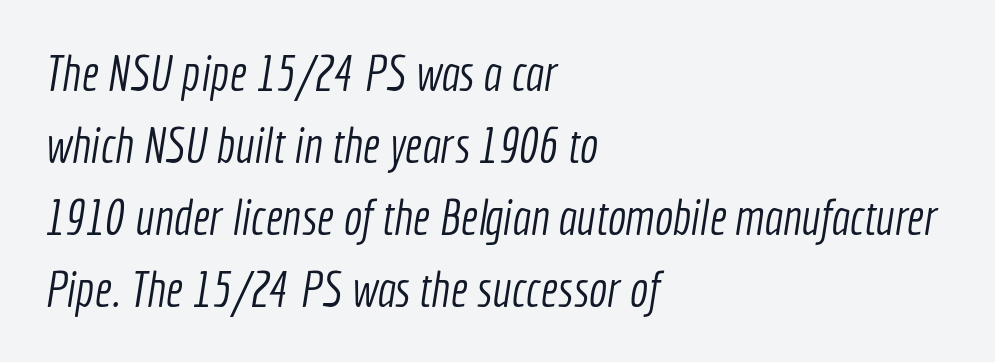
The image shows 49 px light, condensed sans-serif type; set left-aligned, normal line spacing (1.47x), normal letter spacing, not underlined; a medium x-height.
